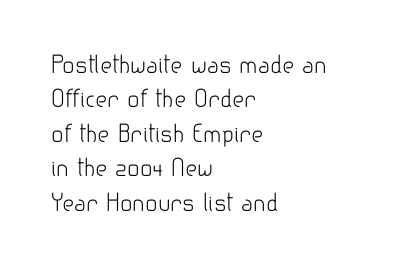
{"italic": "no", "bold": "no", "underline": "no", "align": "left", "line_spacing": "normal", "line_spacing_ratio": 1.5, "letter_spacing": "normal", "letter_spacing_em": 0.0, "glyph_px": 23}
